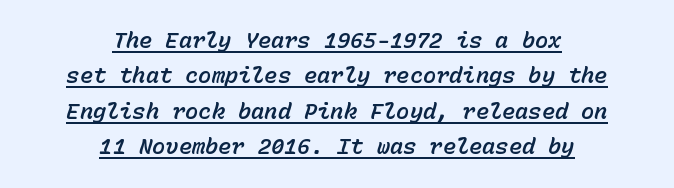
{"italic": "yes", "lean": "right", "slant_degrees": 15, "underline": "yes", "align": "center", "line_spacing": "normal", "line_spacing_ratio": 1.61, "letter_spacing": "normal", "letter_spacing_em": 0.0, "glyph_px": 22}
